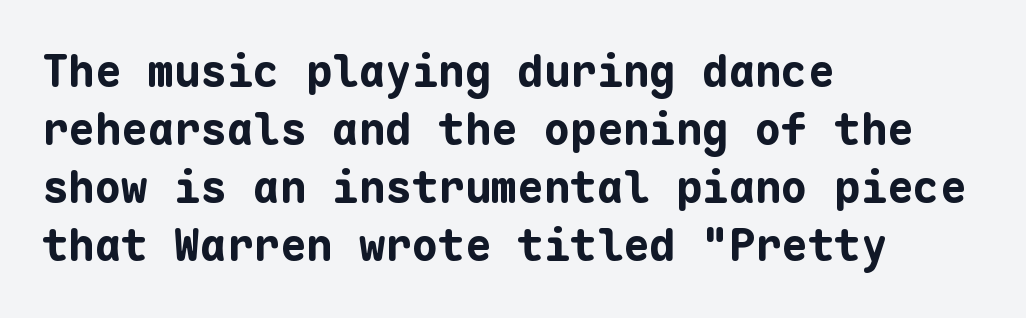
Q: Is the text bold? A: Yes.
Q: Is the text italic (slanted)? A: No, it is upright.
Q: Is the typeface a serif or a sans-serif typeface? A: Sans-serif.
Q: Is the text underlined? A: No.
Q: How is the paragraph aligned? A: Left-aligned.
Q: Is the spacing between letters normal or unusually wide? A: Normal.
Q: Is the spacing between lines tight, normal or loose? A: Normal.
Q: Width (condensed, normal, or wide)? A: Normal.
Q: Stroke contrast? A: Low.
Q: x-height? A: Medium.
Q: Monospaced? A: Yes.
